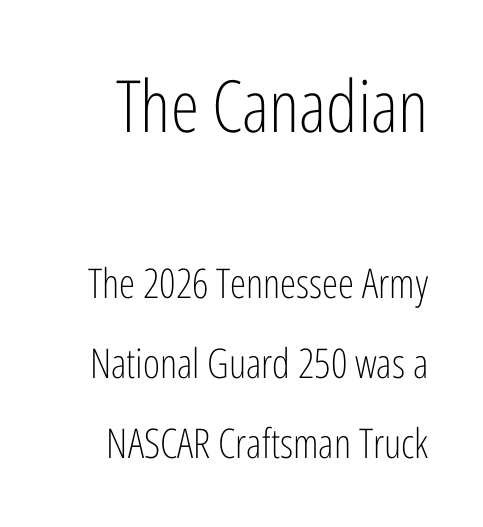
Character widths vary here, with narrow letters taking less room than wide ones. Just letters on the line, the space beneath them empty. Typographically, this falls in the sans-serif category. No extra ink here — the face is not bold.
